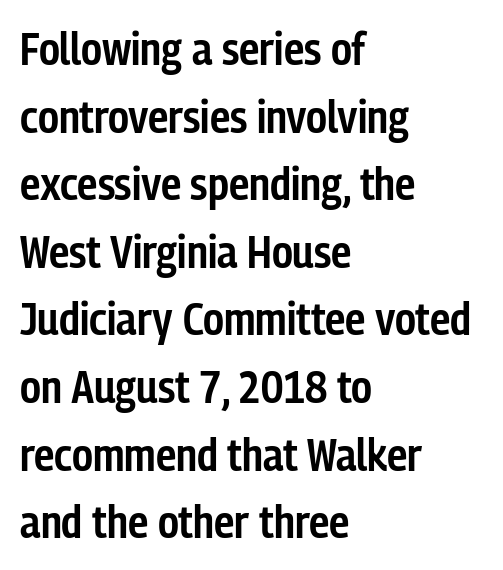
Q: Is the text bold? A: Semi-bold.
Q: Is the text italic (slanted)? A: No, it is upright.
Q: Is the typeface a serif or a sans-serif typeface? A: Sans-serif.
Q: Is the text underlined? A: No.
Q: How is the paragraph aligned? A: Left-aligned.
Q: Is the spacing between letters normal or unusually wide? A: Normal.
Q: Is the spacing between lines tight, normal or loose? A: Normal.
Q: Width (condensed, normal, or wide)? A: Condensed.
Q: Stroke contrast? A: Low.
Q: x-height? A: Medium.
Q: Monospaced? A: No.
